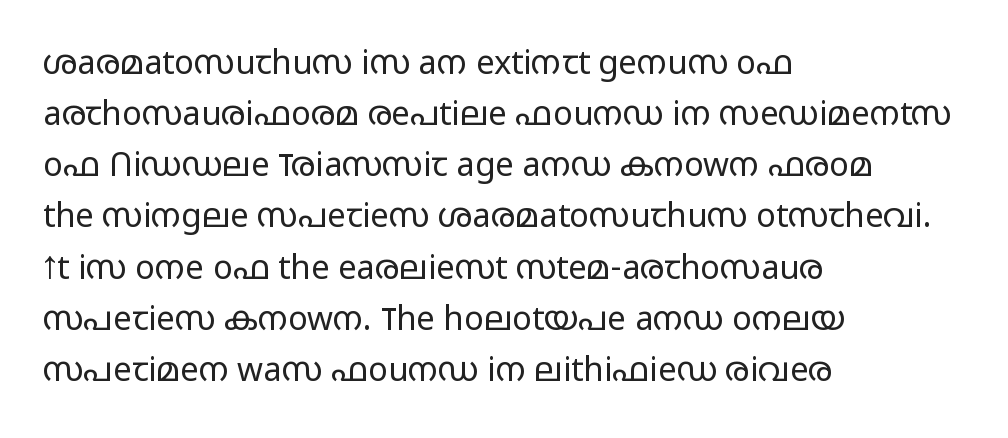
Q: Is the text bold? A: No.
Q: Is the text italic (slanted)? A: No, it is upright.
Q: Is the typeface a serif or a sans-serif typeface? A: Sans-serif.
Q: Is the text underlined? A: No.
Q: How is the paragraph aligned? A: Left-aligned.
Q: Is the spacing between letters normal or unusually wide? A: Normal.
Q: Is the spacing between lines tight, normal or loose? A: Normal.
Q: Width (condensed, normal, or wide)? A: Wide.
Q: Stroke contrast? A: Low.
Q: x-height? A: Medium.
Q: Monospaced? A: No.
